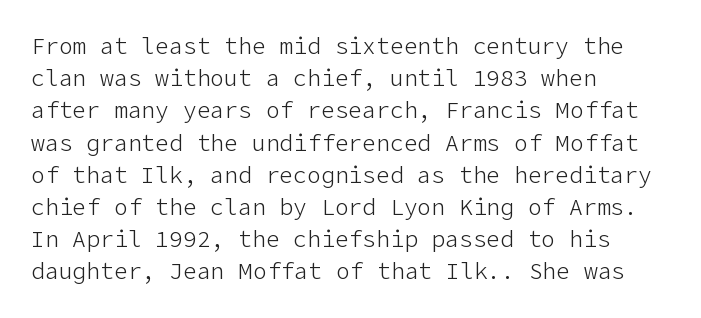
The image shows 23 px text type, upright; set left-aligned, normal line spacing (1.4x), normal letter spacing, not underlined.
